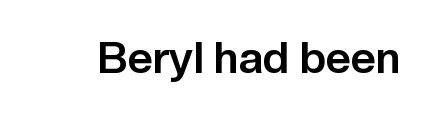
Q: Is the text bold? A: Yes.
Q: Is the text italic (slanted)? A: No, it is upright.
Q: Is the typeface a serif or a sans-serif typeface? A: Sans-serif.
Q: Is the text underlined? A: No.
Q: Is the spacing between letters normal or unusually wide? A: Normal.
Q: Width (condensed, normal, or wide)? A: Normal.
Q: Stroke contrast? A: Low.
Q: x-height? A: Medium.
Q: Monospaced? A: No.
